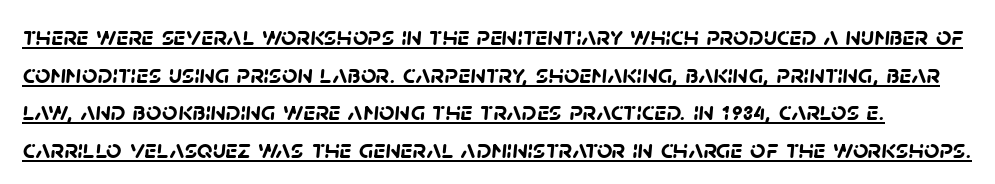
Q: Is the text bold? A: Yes.
Q: Is the text underlined? A: Yes.
Q: Is the spacing between letters normal or unusually wide? A: Normal.
Q: Is the spacing between lines tight, normal or loose? A: Normal.
